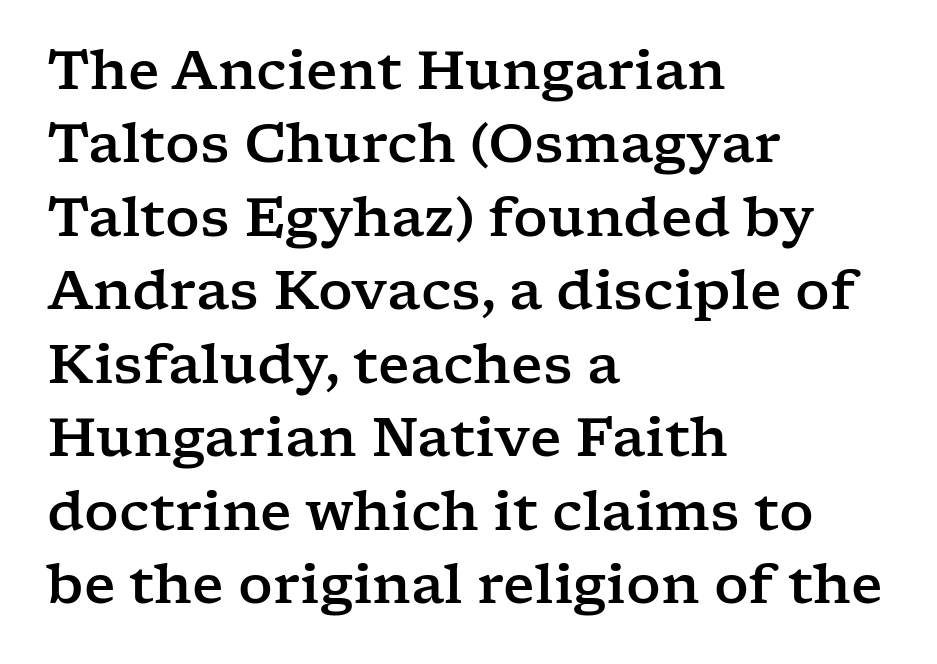
The image shows 54 px wide serif type, upright; set left-aligned, normal line spacing (1.36x), normal letter spacing, not underlined; low stroke contrast and a medium x-height.
